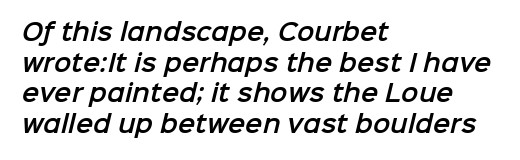
Q: Is the text underlined? A: No.
Q: How is the paragraph aligned? A: Left-aligned.
Q: Is the spacing between letters normal or unusually wide? A: Normal.
Q: Is the spacing between lines tight, normal or loose? A: Normal.
